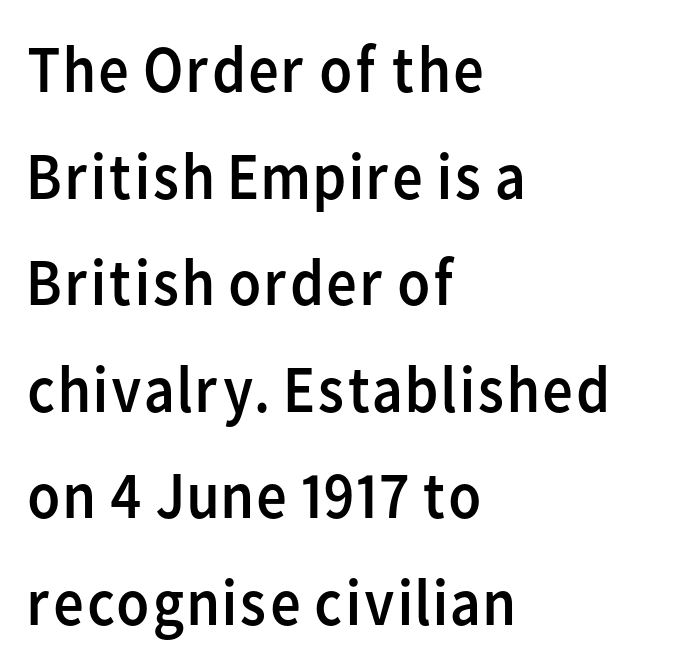
Q: Is the text bold? A: No.
Q: Is the text italic (slanted)? A: No, it is upright.
Q: Is the typeface a serif or a sans-serif typeface? A: Sans-serif.
Q: Is the text underlined? A: No.
Q: How is the paragraph aligned? A: Left-aligned.
Q: Is the spacing between letters normal or unusually wide? A: Normal.
Q: Is the spacing between lines tight, normal or loose? A: Normal.
Q: Width (condensed, normal, or wide)? A: Normal.
Q: Stroke contrast? A: Low.
Q: x-height? A: Medium.
Q: Monospaced? A: No.
